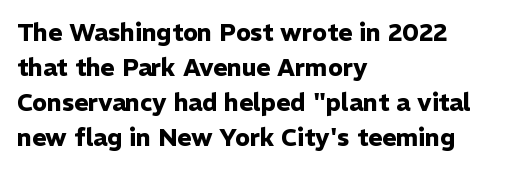
The image shows 24 px bold type, upright; set left-aligned, normal line spacing (1.46x), normal letter spacing, not underlined.
